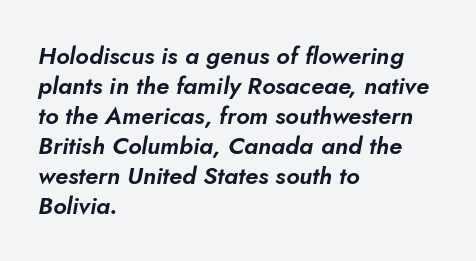
The image shows 24 px text type, italic (leaning right); set left-aligned, normal line spacing (1.25x), normal letter spacing, not underlined.
